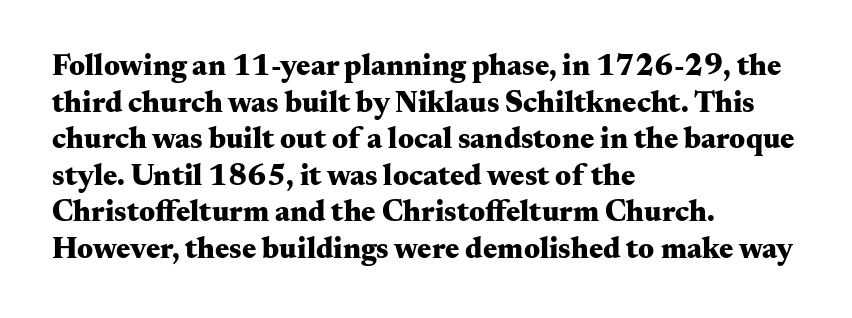
Check under the words: just untouched page. The text was rendered using a seriffed face with decorative stroke endings. Ascenders rise straight up at ninety degrees. Nothing unusual about the tracking: characters are spaced as the font intends. Strokes here are thick enough to call this a true bold. Which margin do the lines hug? The left one — the right edge is uneven.
